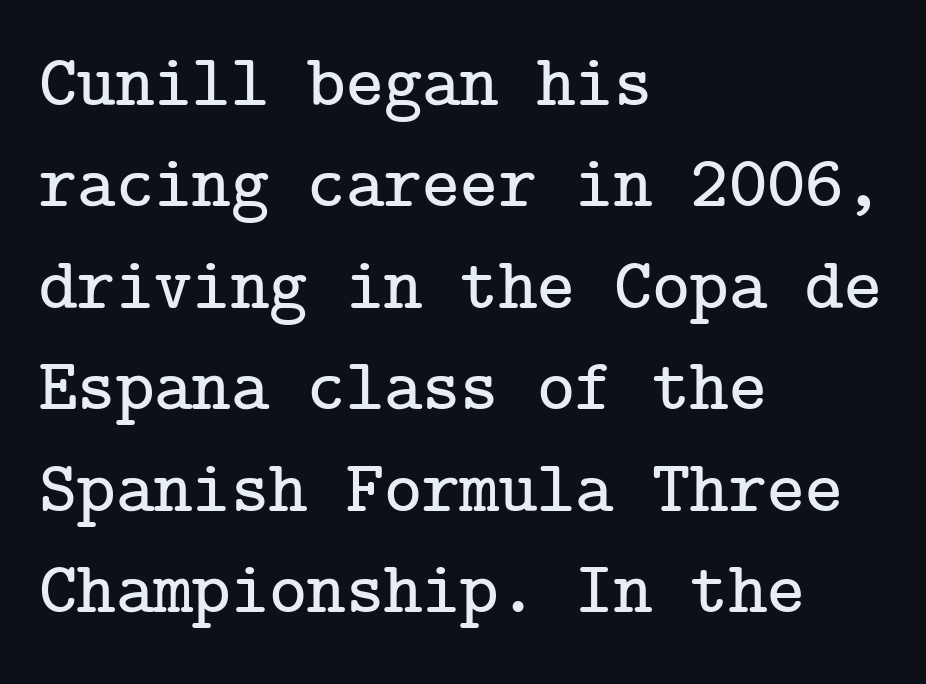
{"serif": "yes", "italic": "no", "width": "normal", "stroke_contrast": "low", "x_height": "medium", "underline": "no", "align": "left", "line_spacing": "normal", "line_spacing_ratio": 1.39, "letter_spacing": "normal", "letter_spacing_em": 0.0, "glyph_px": 73}
